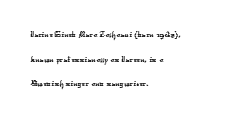
Q: Is the text underlined? A: No.
Q: How is the paragraph aligned? A: Left-aligned.
Q: Is the spacing between letters normal or unusually wide? A: Normal.
